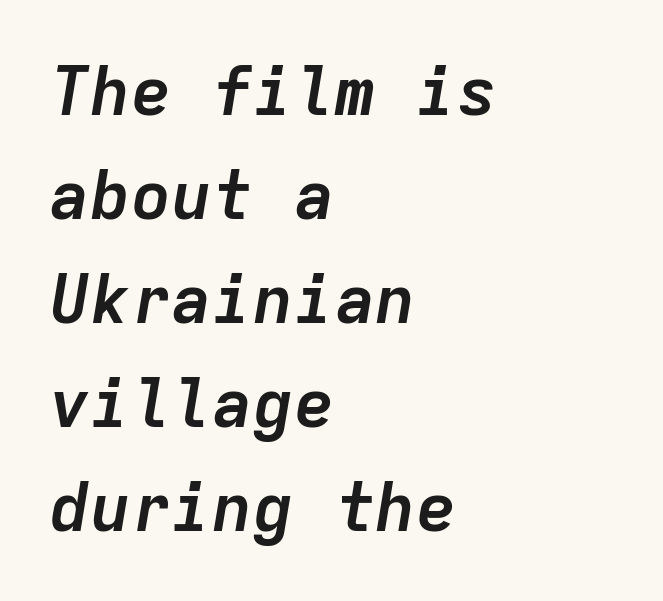
The image shows 68 px semibold type, italic (leaning right), monospaced; set left-aligned, normal line spacing (1.53x), normal letter spacing, not underlined; low stroke contrast and a medium x-height.
